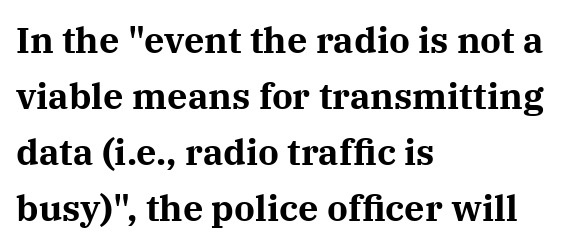
The image shows 36 px bold serif type, upright; set left-aligned, normal line spacing (1.56x), normal letter spacing, not underlined; medium stroke contrast and a medium x-height.
